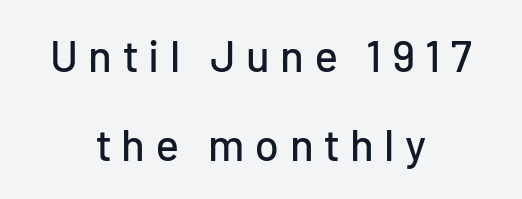
The image shows 44 px sans-serif type, upright; set centered, loose line spacing (2.03x), unusually wide letter spacing (+0.24 em), not underlined; low stroke contrast and a medium x-height.
